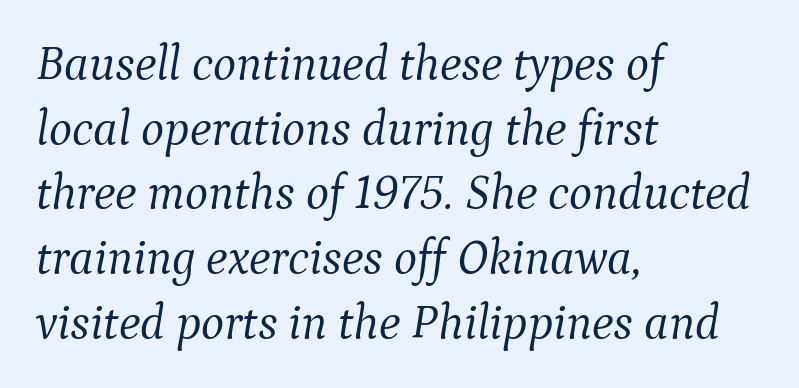
{"serif": "yes", "italic": "yes", "lean": "right", "slant_degrees": 9, "bold": "no", "weight": "light", "width": "normal", "stroke_contrast": "medium", "x_height": "medium", "monospaced": "no", "underline": "no", "align": "left", "line_spacing": "normal", "line_spacing_ratio": 1.32, "letter_spacing": "normal", "letter_spacing_em": 0.0, "glyph_px": 49}
